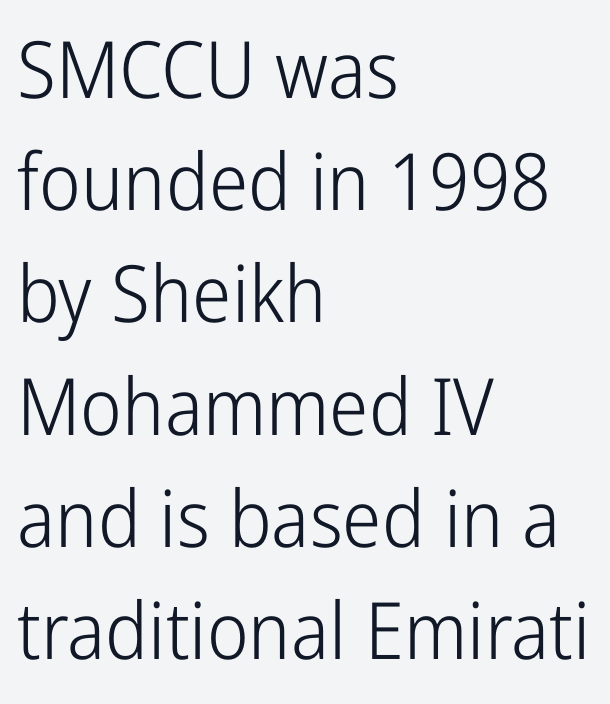
Is this a fixed-width face? No — the glyphs have proportional, varying widths. The lettering holds an erect, upright posture throughout. Horizontally, the lines are justified to the leading edge only. Stems and bowls with no extra thickness — not bold. The specimen omits any rule beneath the text block's lines. Stroke terminals: plain, sans-serif.
